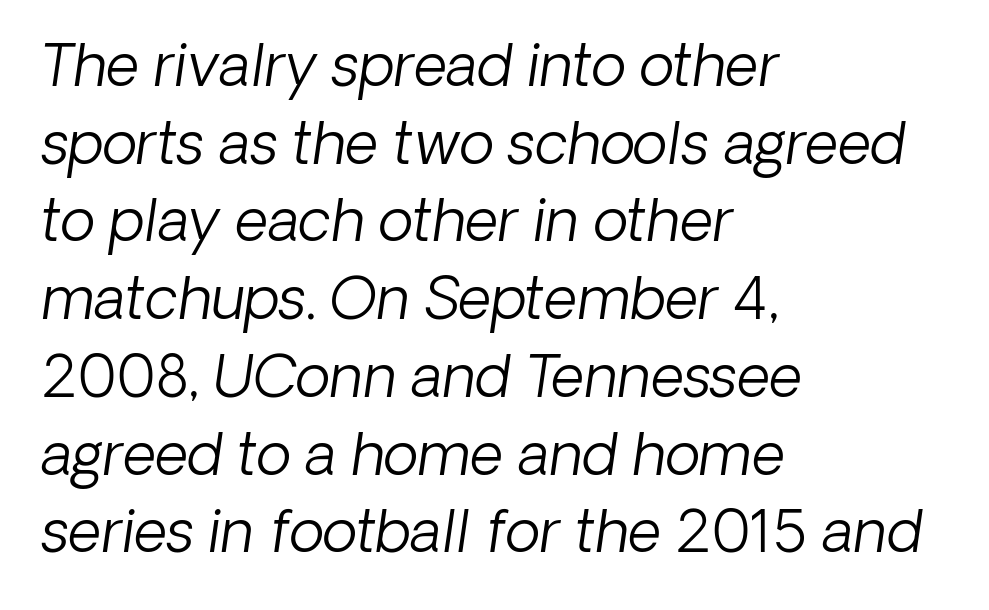
{"italic": "yes", "lean": "right", "slant_degrees": 8, "bold": "no", "weight": "light", "width": "normal", "stroke_contrast": "low", "x_height": "medium", "monospaced": "no", "underline": "no", "align": "left", "line_spacing": "normal", "line_spacing_ratio": 1.34, "letter_spacing": "normal", "letter_spacing_em": 0.0, "glyph_px": 58}
